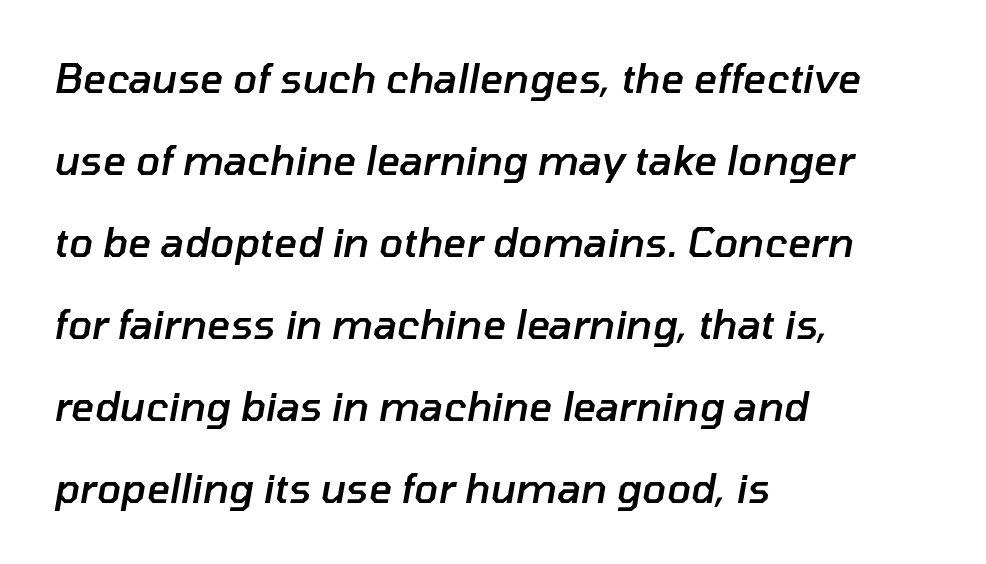
Q: Is the text bold? A: Semi-bold.
Q: Is the text italic (slanted)? A: Yes, it leans right by about 10 degrees.
Q: Is the text underlined? A: No.
Q: How is the paragraph aligned? A: Left-aligned.
Q: Is the spacing between letters normal or unusually wide? A: Normal.
Q: Is the spacing between lines tight, normal or loose? A: Loose.
Q: Width (condensed, normal, or wide)? A: Normal.
Q: Stroke contrast? A: Low.
Q: x-height? A: Medium.
Q: Monospaced? A: No.
